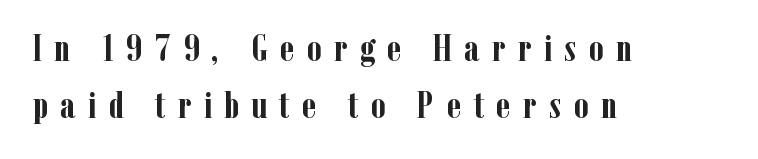
The image shows 37 px semibold, condensed serif type, upright; set left-aligned, normal line spacing (1.54x), unusually wide letter spacing (+0.33 em), not underlined; low stroke contrast and a medium x-height.
